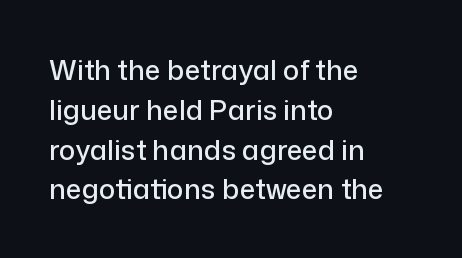
Q: Is the text italic (slanted)? A: No, it is upright.
Q: Is the typeface a serif or a sans-serif typeface? A: Sans-serif.
Q: Is the text underlined? A: No.
Q: How is the paragraph aligned? A: Left-aligned.
Q: Is the spacing between letters normal or unusually wide? A: Normal.
Q: Is the spacing between lines tight, normal or loose? A: Normal.
Q: Width (condensed, normal, or wide)? A: Normal.
Q: Stroke contrast? A: Low.
Q: x-height? A: Medium.
Q: Monospaced? A: No.
